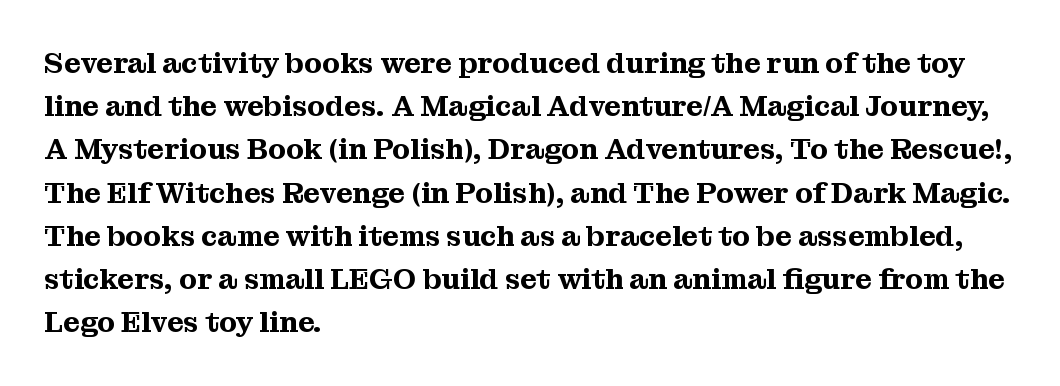
The image shows 29 px serif type, upright; set left-aligned, normal line spacing (1.49x), normal letter spacing, not underlined; medium stroke contrast and a medium x-height.
